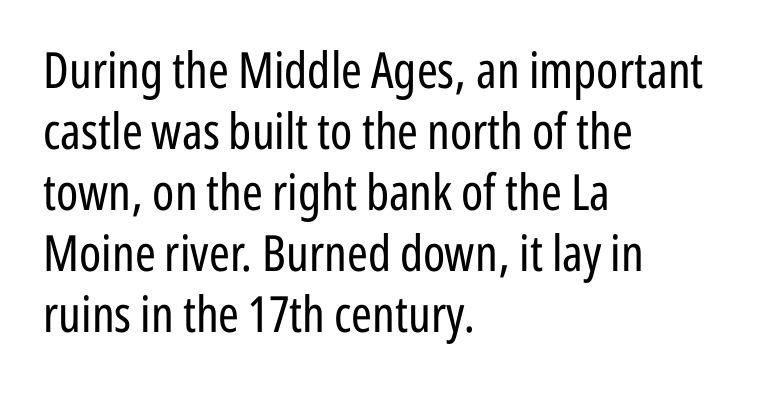
{"serif": "no", "italic": "no", "bold": "no", "weight": "regular", "width": "condensed", "stroke_contrast": "low", "x_height": "medium", "monospaced": "no", "underline": "no", "align": "left", "line_spacing_ratio": 1.22, "letter_spacing": "normal", "letter_spacing_em": 0.0, "glyph_px": 50}
